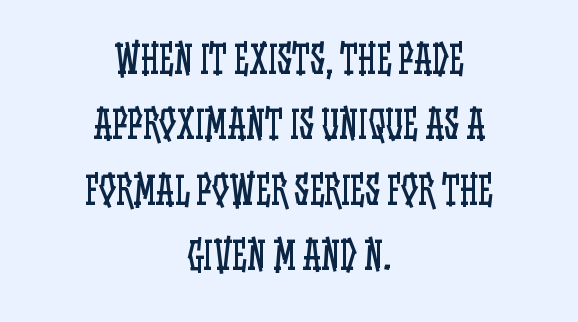
{"italic": "no", "bold": "no", "weight": "regular", "width": "condensed", "stroke_contrast": "low", "x_height": "large", "monospaced": "no", "underline": "no", "align": "center", "line_spacing_ratio": 1.72, "letter_spacing": "normal", "letter_spacing_em": 0.0, "glyph_px": 38}
